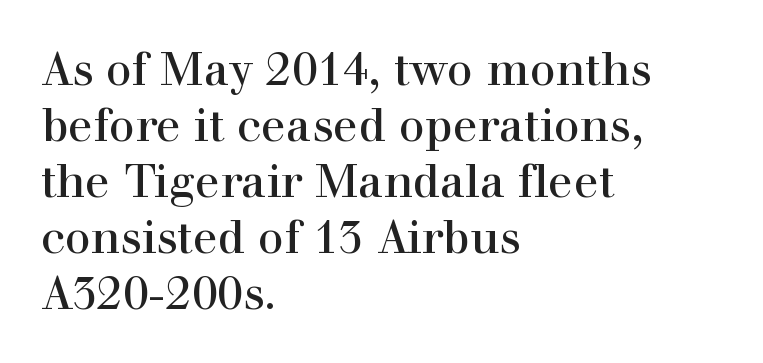
{"serif": "yes", "italic": "no", "width": "normal", "x_height": "medium", "monospaced": "no", "underline": "no", "align": "left", "line_spacing_ratio": 1.22, "letter_spacing": "normal", "letter_spacing_em": 0.0, "glyph_px": 46}
